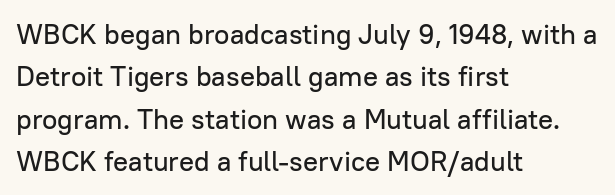
These lines sit exactly where default settings would place them. The rendering keeps characters at their native spacing. Style check: upright. Font category for this specimen: sans-serif. The typesetter chose a ragged-right arrangement here.
